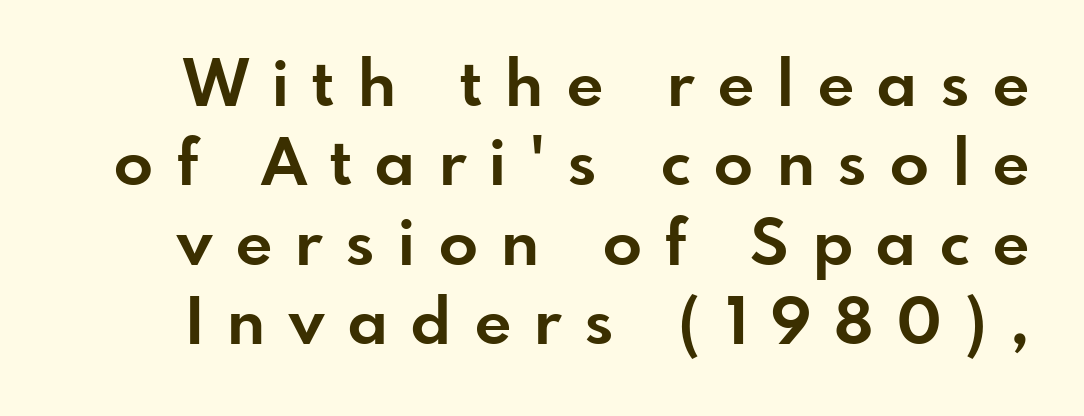
{"serif": "no", "italic": "no", "bold": "yes", "weight": "bold", "width": "normal", "stroke_contrast": "low", "x_height": "small", "monospaced": "no", "underline": "no", "line_spacing_ratio": 1.24, "letter_spacing": "wide", "letter_spacing_em": 0.37, "glyph_px": 64}
